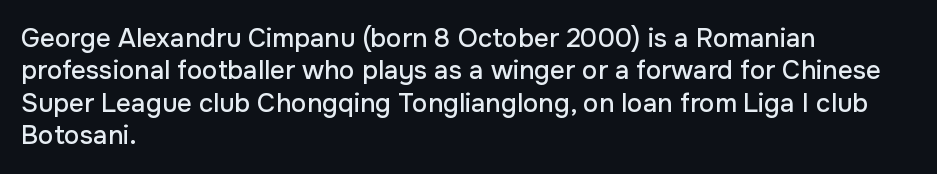
These lines sit exactly where default settings would place them. The letters stand upright; this is a roman face. Typeset ragged right — the left edge is the straight one. Just letters on the line, the space beneath them empty. Caption: standard tracking, unaltered.
